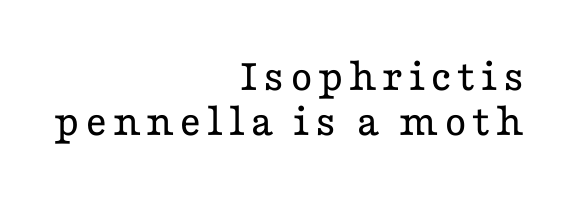
Notice how descenders almost collide with the ascenders below — that's tight leading. These lines are rendered in a variable-pitch font. The string is rendered with underlining switched off. Weight: regular or lighter.
